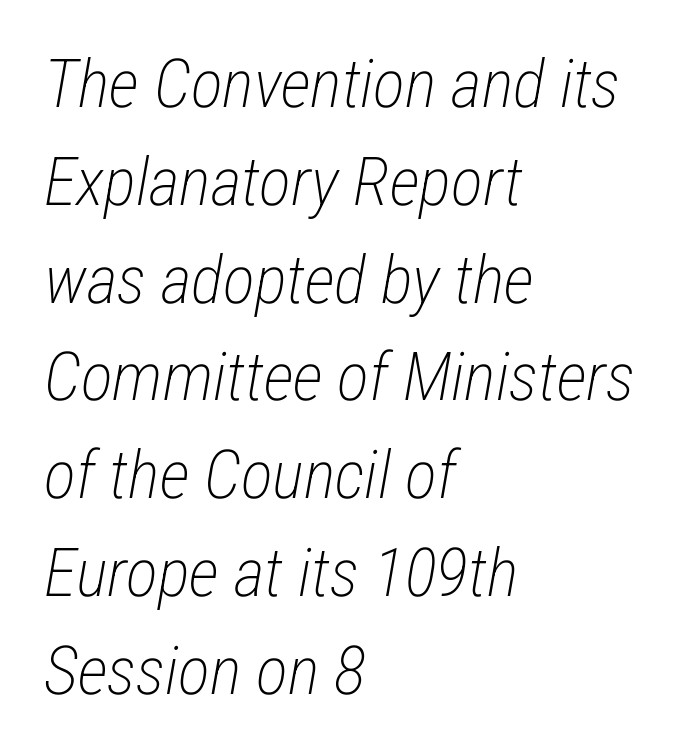
The image shows 67 px light, condensed type, italic (leaning right); set left-aligned, normal line spacing (1.46x), normal letter spacing, not underlined; low stroke contrast and a medium x-height.
